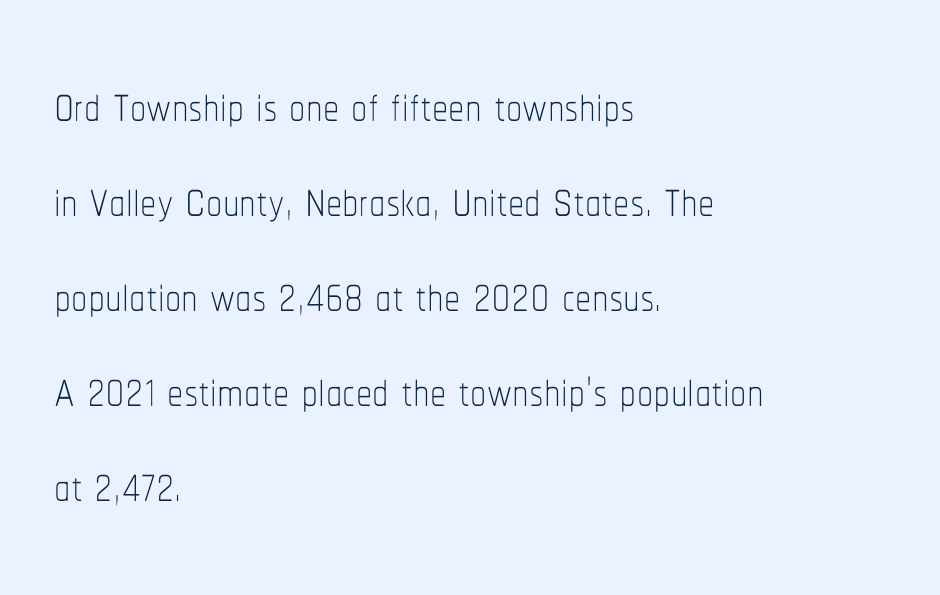
Q: Is the text bold? A: No.
Q: Is the text italic (slanted)? A: No, it is upright.
Q: Is the text underlined? A: No.
Q: How is the paragraph aligned? A: Left-aligned.
Q: Is the spacing between letters normal or unusually wide? A: Normal.
Q: Is the spacing between lines tight, normal or loose? A: Normal.
Q: Width (condensed, normal, or wide)? A: Condensed.
Q: Stroke contrast? A: Low.
Q: x-height? A: Medium.
Q: Monospaced? A: No.
